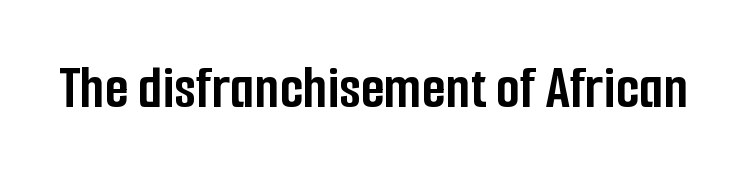
{"serif": "no", "italic": "no", "bold": "yes", "weight": "semibold", "width": "condensed", "stroke_contrast": "low", "x_height": "medium", "monospaced": "no", "underline": "no", "letter_spacing": "normal", "letter_spacing_em": 0.0, "glyph_px": 62}
